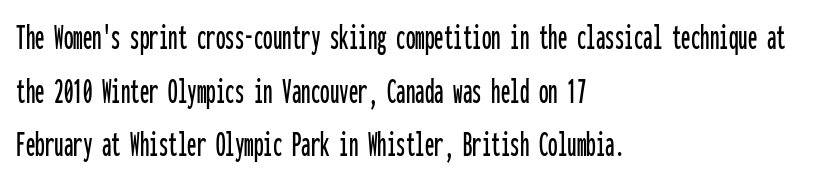
Q: Is the text italic (slanted)? A: No, it is upright.
Q: Is the typeface a serif or a sans-serif typeface? A: Sans-serif.
Q: Is the text underlined? A: No.
Q: How is the paragraph aligned? A: Left-aligned.
Q: Is the spacing between letters normal or unusually wide? A: Normal.
Q: Is the spacing between lines tight, normal or loose? A: Normal.
Q: Width (condensed, normal, or wide)? A: Condensed.
Q: Stroke contrast? A: Low.
Q: x-height? A: Medium.
Q: Monospaced? A: Yes.
